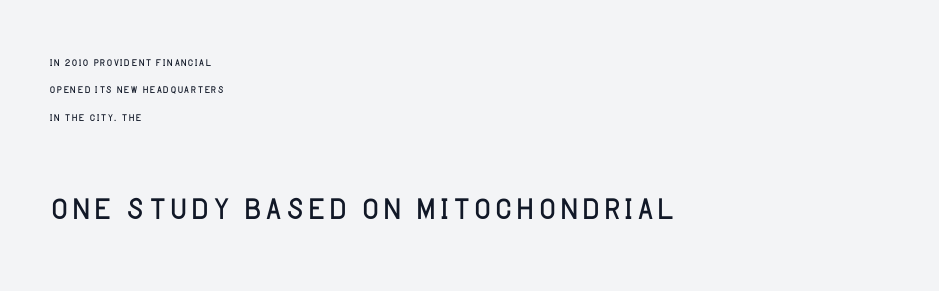
{"serif": "no", "italic": "no", "bold": "no", "weight": "light", "width": "normal", "stroke_contrast": "low", "x_height": "large", "monospaced": "no", "underline": "no", "align": "left", "line_spacing_ratio": 1.82, "letter_spacing": "normal", "letter_spacing_em": 0.0, "larger_block": "second", "size_ratio": 3.07, "glyph_px": 46}
